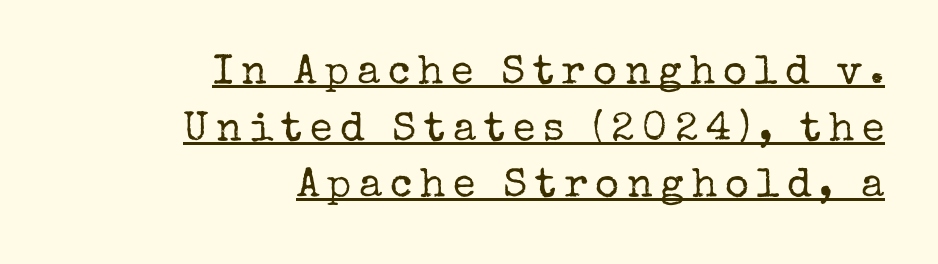
The image shows 41 px regular-weight serif type, upright; set right-aligned, normal line spacing (1.38x), underlined; low stroke contrast and a medium x-height.
